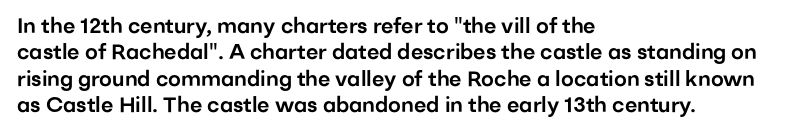
Is there much room between lines? A standard amount, neither cramped nor airy. The line texture is even and compact thanks to regular tracking. In terms of posture, this sample is upright. The paragraph has a hard left edge and a soft right edge. The strip under each line holds only bare page.
